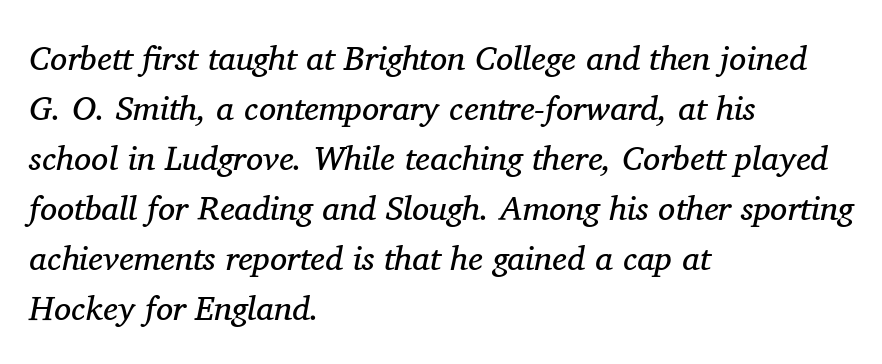
The image shows 34 px regular-weight serif type, italic (leaning right); set left-aligned, normal line spacing (1.47x), normal letter spacing, not underlined; medium stroke contrast and a medium x-height.
